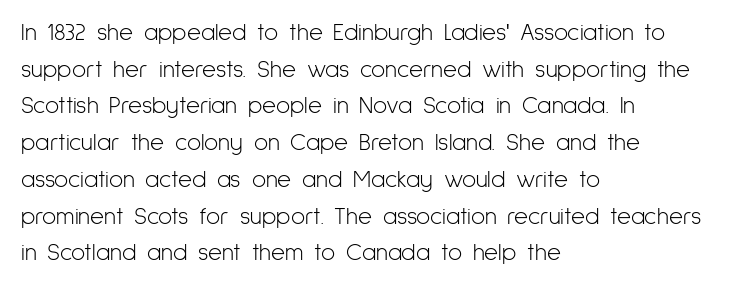
{"italic": "no", "bold": "no", "underline": "no", "align": "left", "line_spacing": "normal", "line_spacing_ratio": 1.53, "letter_spacing": "normal", "letter_spacing_em": 0.0, "glyph_px": 24}
